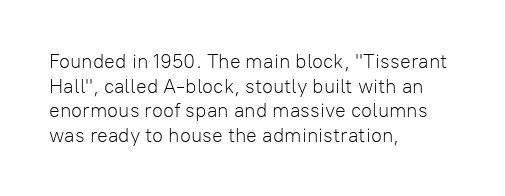
Casual observation: everything's shoved over to the left. This is not heavy type; no bold has been used. Italic? Not at all — the glyphs are vertical. The space beneath each line is pristine and unruled. No extra tracking has been applied to these lines.
